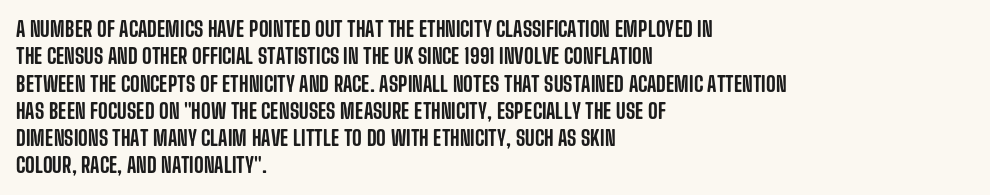
The image shows 21 px text type, upright; set left-aligned, normal line spacing (1.3x), normal letter spacing, not underlined.
